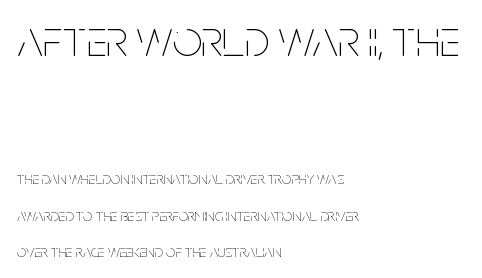
Reading down the block, your eye returns to a fixed left position each line. Is the lower block the larger one? No — the upper block carries the bigger type. The rendering uses natural spacing where letterforms have individual widths. Loosely led — the rows are spread out.
